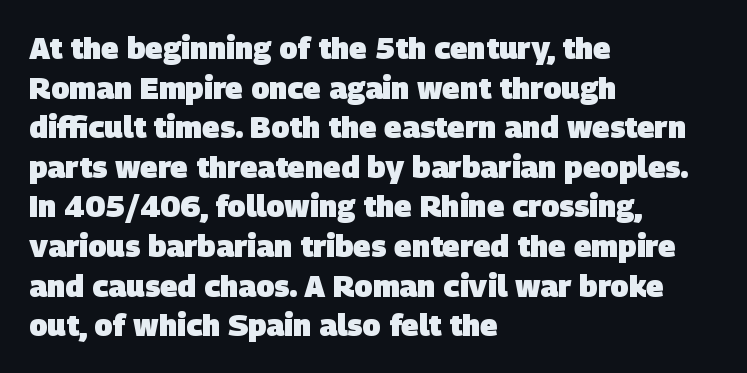
{"serif": "no", "bold": "yes", "weight": "heavy", "width": "normal", "stroke_contrast": "low", "x_height": "large", "monospaced": "no", "underline": "no", "align": "left", "line_spacing": "normal", "line_spacing_ratio": 1.32, "letter_spacing": "normal", "letter_spacing_em": 0.0, "glyph_px": 30}
